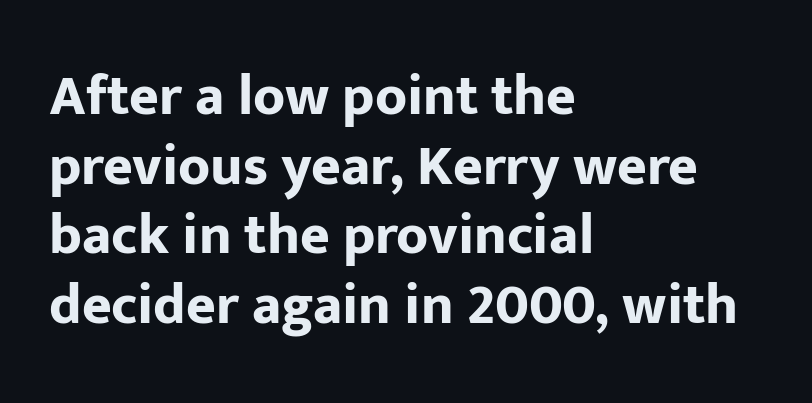
{"serif": "no", "italic": "no", "bold": "yes", "weight": "bold", "width": "normal", "stroke_contrast": "low", "x_height": "medium", "monospaced": "no", "underline": "no", "align": "left", "line_spacing_ratio": 1.22, "letter_spacing": "normal", "letter_spacing_em": 0.0, "glyph_px": 57}
